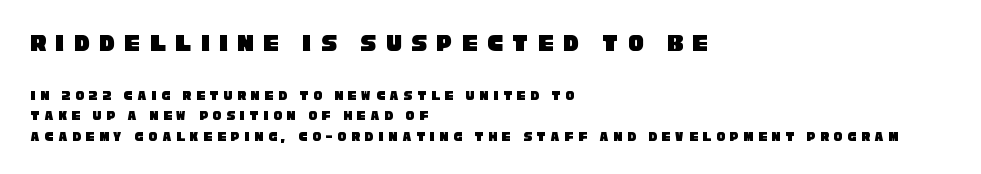
Larger block? The one above; the one below is distinctly smaller. The foot of each line stays bare and open. Each new line begins a customary step beneath the previous one. Each word looks stretched out because of the extra space between its letters.
